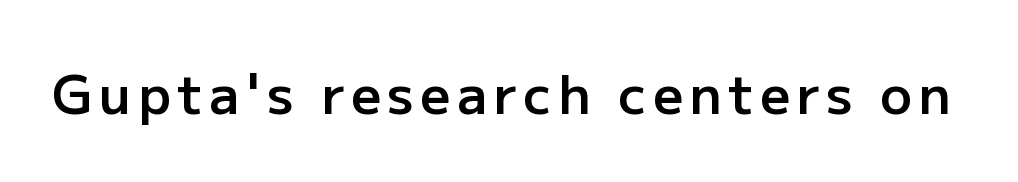
{"serif": "no", "italic": "no", "bold": "semi", "weight": "semibold", "width": "normal", "stroke_contrast": "low", "x_height": "medium", "monospaced": "no", "underline": "no", "glyph_px": 53}
